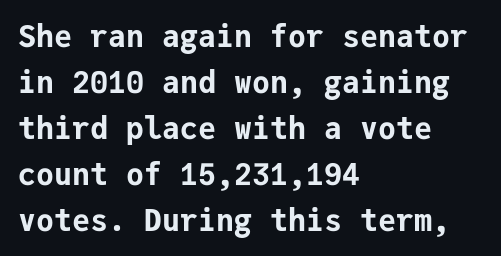
Q: Is the text bold? A: Yes.
Q: Is the text italic (slanted)? A: No, it is upright.
Q: Is the typeface a serif or a sans-serif typeface? A: Sans-serif.
Q: Is the text underlined? A: No.
Q: How is the paragraph aligned? A: Left-aligned.
Q: Is the spacing between letters normal or unusually wide? A: Normal.
Q: Is the spacing between lines tight, normal or loose? A: Normal.
Q: Width (condensed, normal, or wide)? A: Normal.
Q: Stroke contrast? A: Low.
Q: x-height? A: Medium.
Q: Monospaced? A: Yes.
